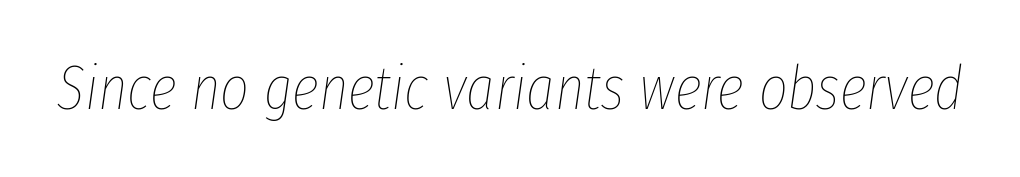
{"italic": "yes", "lean": "right", "slant_degrees": 8, "bold": "no", "weight": "thin", "width": "condensed", "stroke_contrast": "low", "x_height": "medium", "monospaced": "no", "underline": "no", "letter_spacing": "normal", "letter_spacing_em": 0.0, "glyph_px": 62}
